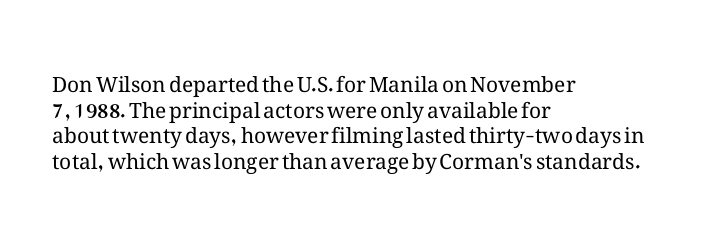
The image shows 21 px text type, upright; set left-aligned, line spacing 1.22x, normal letter spacing, not underlined.
